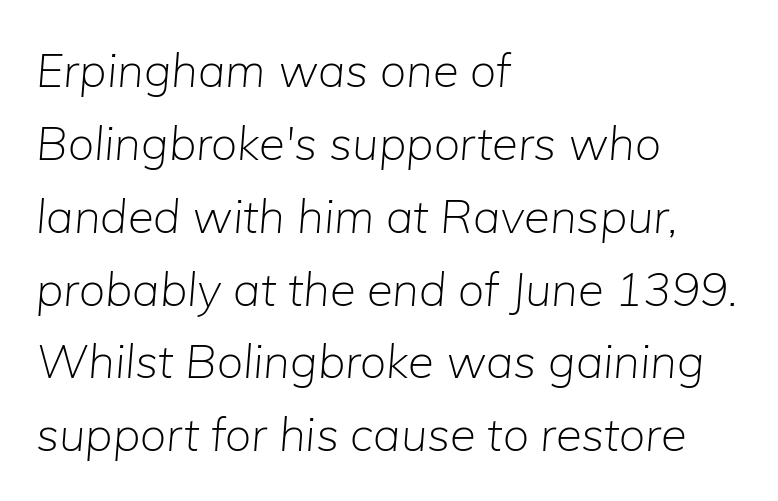
This sample has the flowing, uneven cadence of proportional lettering. Stroke thickness stays within the range of a standard reading face or lighter. Characters are canted at an angle relative to the baseline's perpendicular. The rendering uses a moderate line-height, typical for paragraphs.
